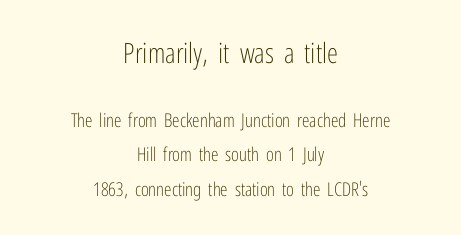
Observe the absence of serifs on each vertical stroke in this sample. The typesetter chose a symmetrical, centered arrangement here. Heft: none added — not bold. The letters advance in unequal steps, a hallmark of proportional type.
